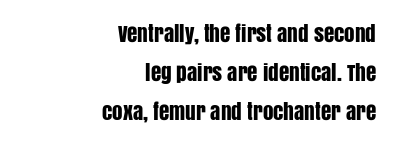
Q: Is the text italic (slanted)? A: No, it is upright.
Q: Is the text underlined? A: No.
Q: How is the paragraph aligned? A: Right-aligned.
Q: Is the spacing between letters normal or unusually wide? A: Normal.
